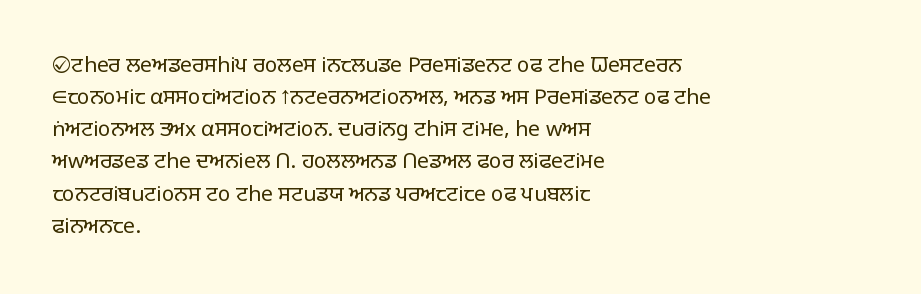
{"italic": "no", "bold": "no", "underline": "no", "align": "left", "line_spacing": "normal", "line_spacing_ratio": 1.53, "letter_spacing": "normal", "letter_spacing_em": 0.0, "glyph_px": 21}
